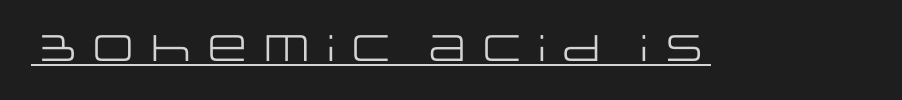
The image shows 37 px regular-weight, wide sans-serif type, upright; set normal letter spacing, underlined; low stroke contrast and a large x-height.
